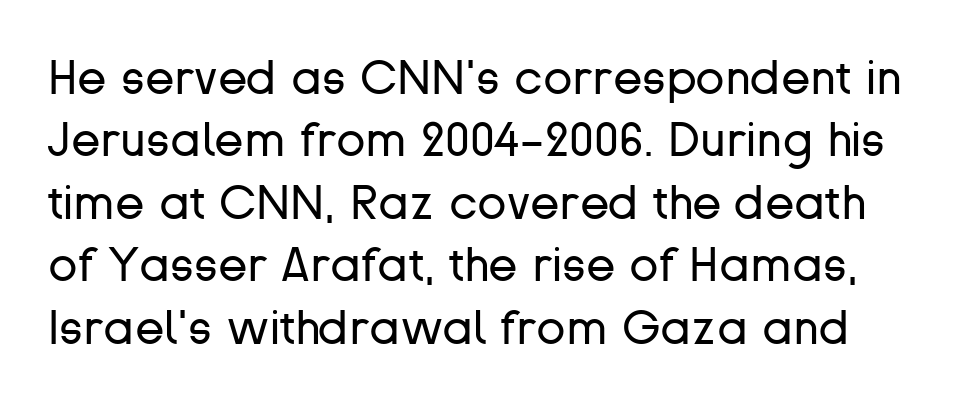
Think of a printed novel: that variable character pitch is what you see here. The typeface has the unassuming heft of standard copy or less. Classification — sans serif. Does the lettering tilt? It doesn't — this is upright. The lines sit at an ordinary, default distance from one another.
